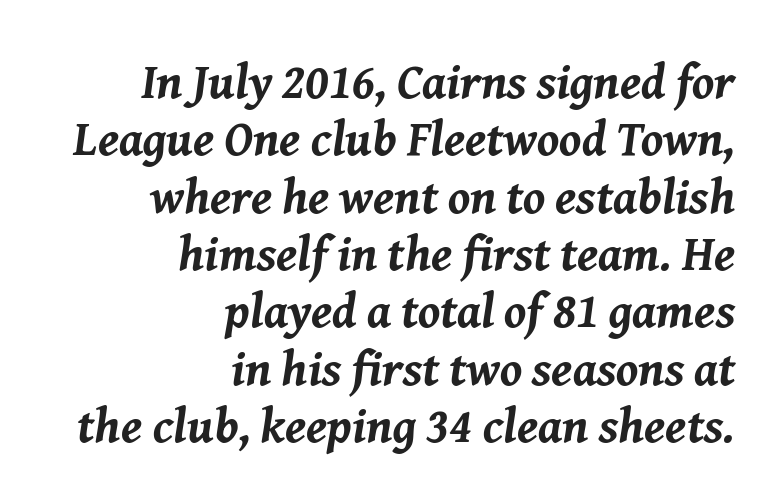
The image shows 49 px bold type, italic (leaning right); set right-aligned, line spacing 1.17x, normal letter spacing, not underlined; medium stroke contrast and a medium x-height.
